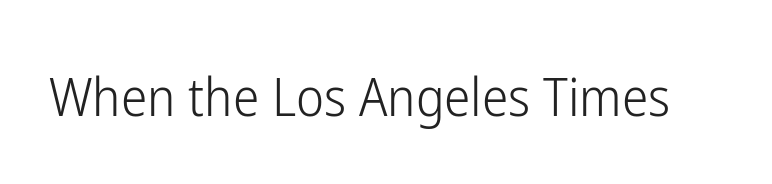
Q: Is the text bold? A: No.
Q: Is the text italic (slanted)? A: No, it is upright.
Q: Is the typeface a serif or a sans-serif typeface? A: Sans-serif.
Q: Is the text underlined? A: No.
Q: Is the spacing between letters normal or unusually wide? A: Normal.
Q: Width (condensed, normal, or wide)? A: Condensed.
Q: Stroke contrast? A: Low.
Q: x-height? A: Medium.
Q: Monospaced? A: No.
